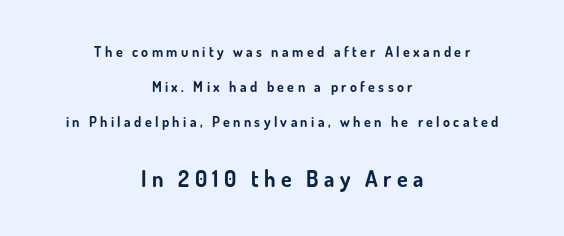
The image shows 22 px bold type, upright; set centered, loose line spacing (2.49x), unusually wide letter spacing (+0.24 em), not underlined; the second (bottom) block is 1.57x larger.
